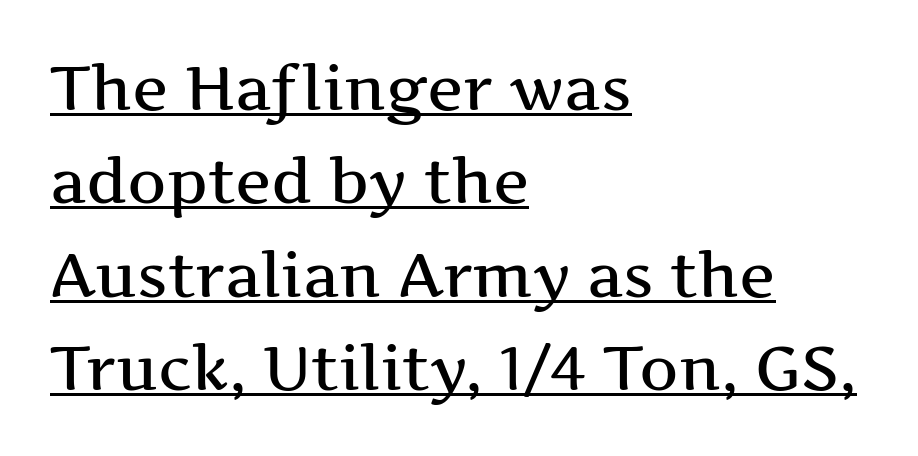
Q: Is the text italic (slanted)? A: No, it is upright.
Q: Is the typeface a serif or a sans-serif typeface? A: Serif.
Q: Is the text underlined? A: Yes.
Q: How is the paragraph aligned? A: Left-aligned.
Q: Is the spacing between letters normal or unusually wide? A: Normal.
Q: Is the spacing between lines tight, normal or loose? A: Normal.
Q: Width (condensed, normal, or wide)? A: Wide.
Q: Stroke contrast? A: Medium.
Q: x-height? A: Medium.
Q: Monospaced? A: No.
